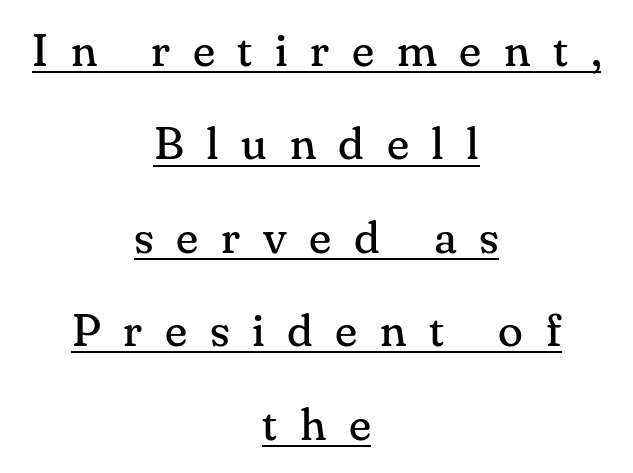
Q: Is the text bold? A: No.
Q: Is the text italic (slanted)? A: No, it is upright.
Q: Is the typeface a serif or a sans-serif typeface? A: Serif.
Q: Is the text underlined? A: Yes.
Q: How is the paragraph aligned? A: Centered.
Q: Is the spacing between letters normal or unusually wide? A: Unusually wide.
Q: Is the spacing between lines tight, normal or loose? A: Loose.
Q: Width (condensed, normal, or wide)? A: Normal.
Q: Stroke contrast? A: Medium.
Q: x-height? A: Small.
Q: Monospaced? A: No.
